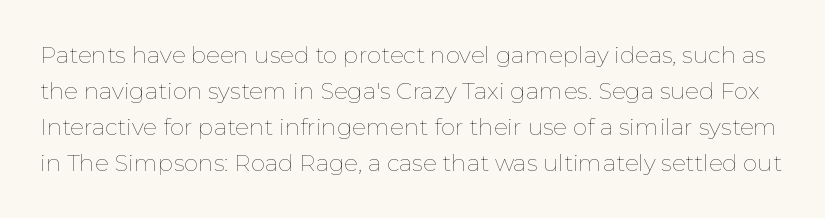
{"italic": "no", "bold": "no", "underline": "no", "line_spacing": "normal", "line_spacing_ratio": 1.57, "letter_spacing": "normal", "letter_spacing_em": 0.0, "glyph_px": 23}
